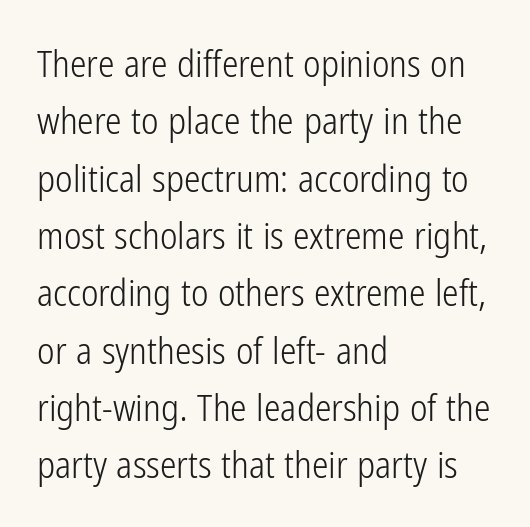
Q: Is the text bold? A: No.
Q: Is the text italic (slanted)? A: No, it is upright.
Q: Is the typeface a serif or a sans-serif typeface? A: Sans-serif.
Q: Is the text underlined? A: No.
Q: How is the paragraph aligned? A: Left-aligned.
Q: Is the spacing between letters normal or unusually wide? A: Normal.
Q: Is the spacing between lines tight, normal or loose? A: Normal.
Q: Width (condensed, normal, or wide)? A: Condensed.
Q: Stroke contrast? A: Low.
Q: x-height? A: Medium.
Q: Monospaced? A: No.
